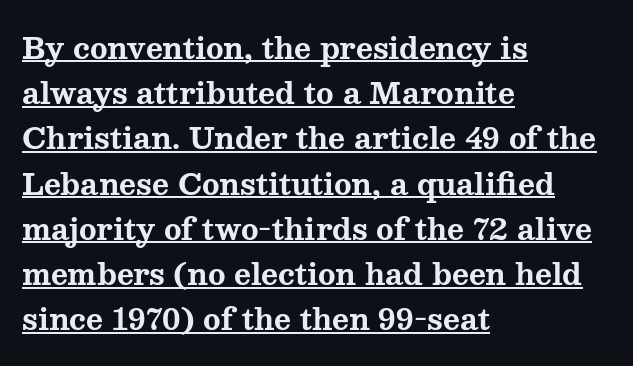
The image shows 29 px bold, wide serif type, upright; set left-aligned, normal line spacing (1.56x), normal letter spacing, underlined; medium stroke contrast and a medium x-height.
